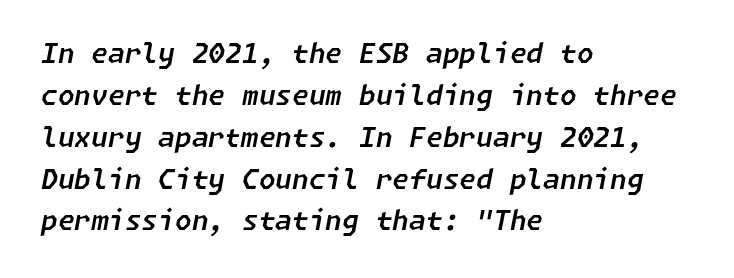
The image shows 27 px text type, italic (leaning right); set left-aligned, normal line spacing (1.55x), normal letter spacing, not underlined.
